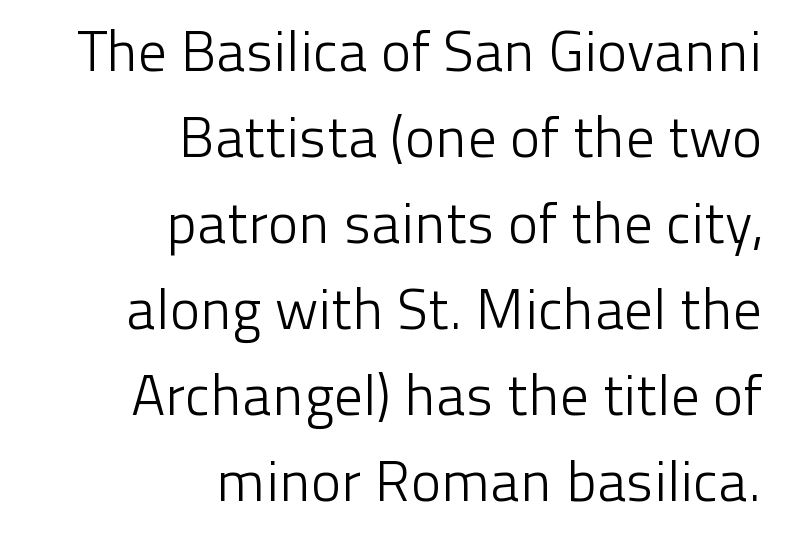
{"serif": "no", "italic": "no", "bold": "no", "weight": "light", "width": "normal", "stroke_contrast": "low", "x_height": "medium", "monospaced": "no", "underline": "no", "align": "right", "line_spacing": "normal", "line_spacing_ratio": 1.51, "letter_spacing": "normal", "letter_spacing_em": 0.0, "glyph_px": 57}
